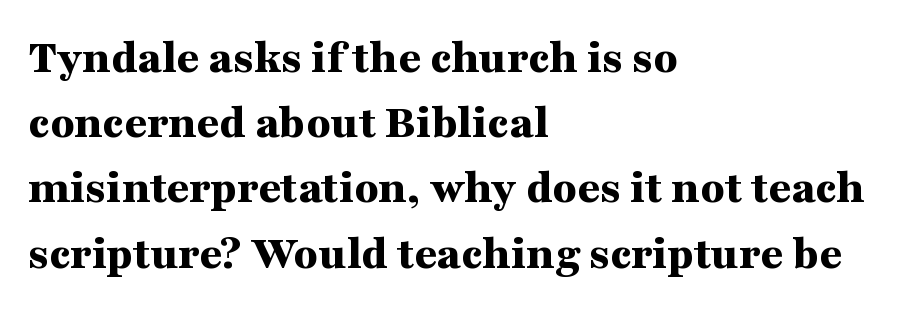
The image shows 49 px bold, wide serif type, upright; set left-aligned, normal line spacing (1.33x), normal letter spacing, not underlined; medium stroke contrast and a medium x-height.
